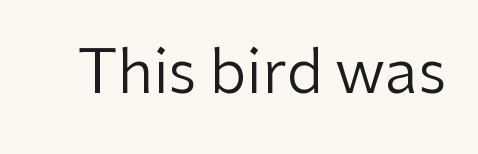
Characters remain perfectly vertical along every line. Bold? No — there's no thickening of the strokes. Serifs: no, the terminals of the letterforms are clean. Here the designer chose a conventional face with non-uniform glyph widths. Clear beneath every line of the passage.
